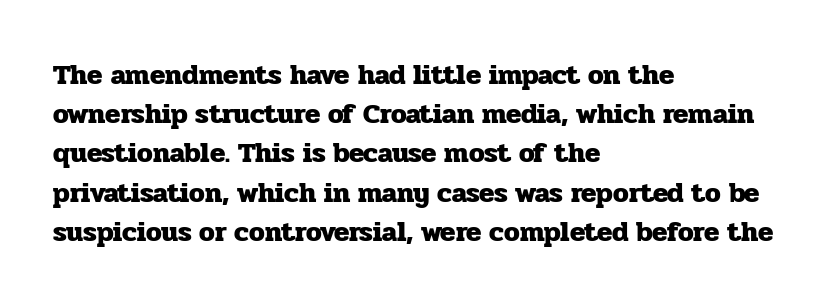
The image shows 28 px heavy serif type, upright; set left-aligned, normal line spacing (1.4x), normal letter spacing, not underlined; low stroke contrast and a medium x-height.
